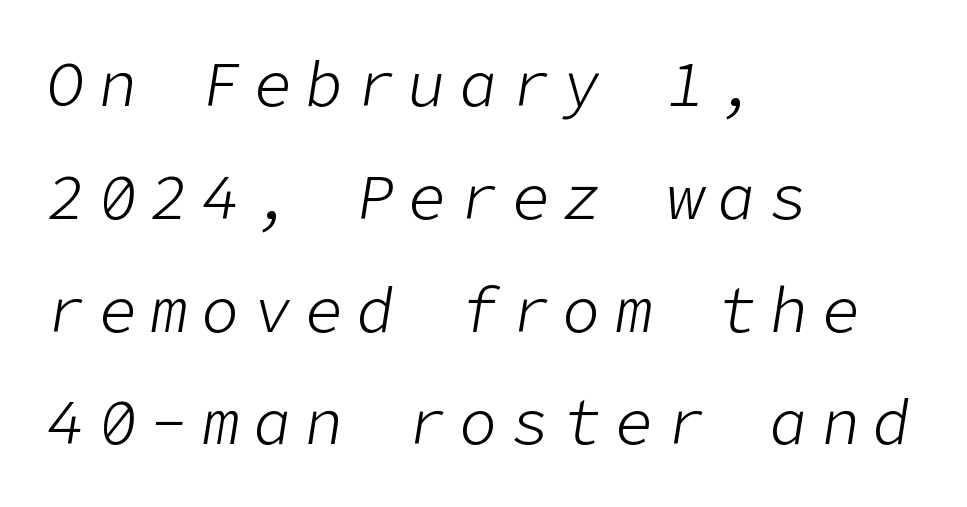
Counters stay open thanks to moderate or lighter strokes. The typesetter chose a ragged-right arrangement here. The space beneath each line is pristine and unruled. There's an unmistakable incline to the writing here.
